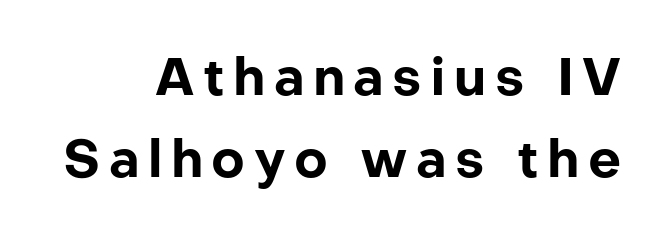
{"serif": "no", "italic": "no", "bold": "yes", "weight": "bold", "width": "normal", "stroke_contrast": "low", "x_height": "medium", "monospaced": "no", "underline": "no", "line_spacing": "normal", "line_spacing_ratio": 1.58, "glyph_px": 52}
